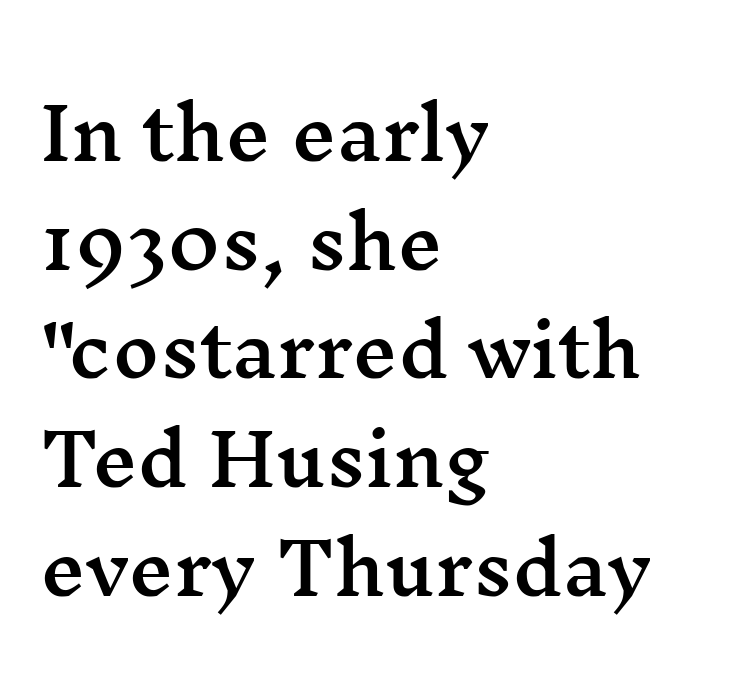
Q: Is the text italic (slanted)? A: No, it is upright.
Q: Is the typeface a serif or a sans-serif typeface? A: Serif.
Q: Is the text underlined? A: No.
Q: How is the paragraph aligned? A: Left-aligned.
Q: Is the spacing between letters normal or unusually wide? A: Normal.
Q: Is the spacing between lines tight, normal or loose? A: Normal.
Q: Width (condensed, normal, or wide)? A: Wide.
Q: Stroke contrast? A: Medium.
Q: x-height? A: Medium.
Q: Monospaced? A: No.
